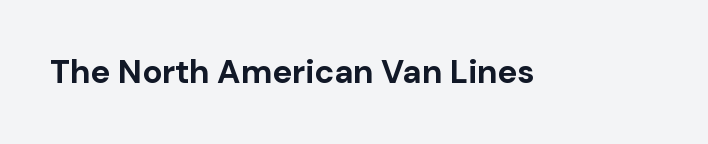
The image shows 33 px bold sans-serif type, upright; set normal letter spacing, not underlined; low stroke contrast and a medium x-height.
